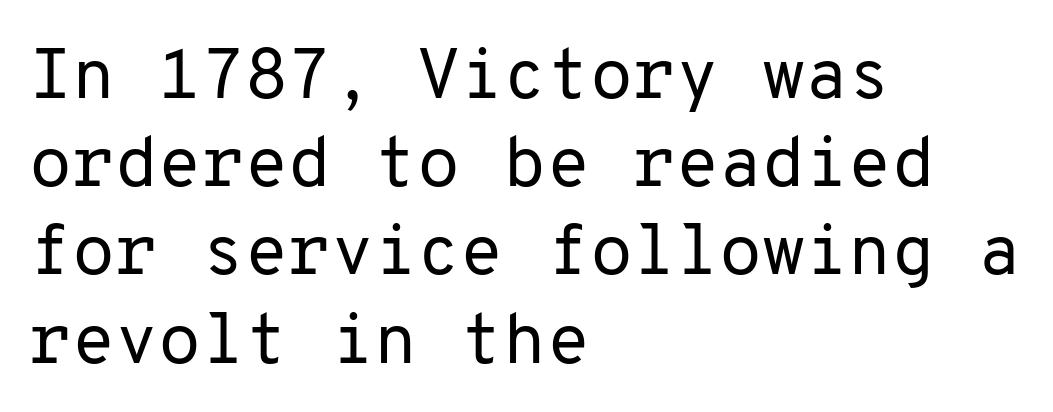
The image shows 70 px regular-weight sans-serif type, upright, monospaced; set left-aligned, normal line spacing (1.26x), normal letter spacing, not underlined; low stroke contrast and a medium x-height.
